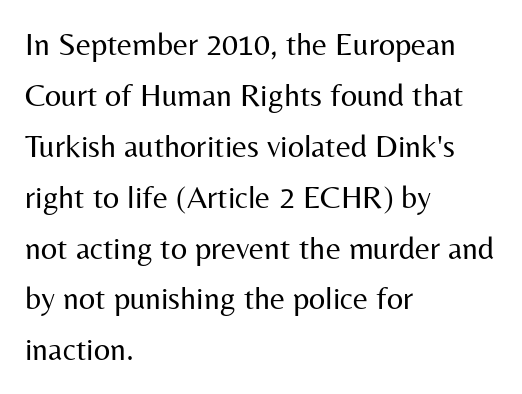
Q: Is the text bold? A: No.
Q: Is the text italic (slanted)? A: No, it is upright.
Q: Is the typeface a serif or a sans-serif typeface? A: Sans-serif.
Q: Is the text underlined? A: No.
Q: How is the paragraph aligned? A: Left-aligned.
Q: Is the spacing between letters normal or unusually wide? A: Normal.
Q: Is the spacing between lines tight, normal or loose? A: Normal.
Q: Width (condensed, normal, or wide)? A: Normal.
Q: Stroke contrast? A: Medium.
Q: x-height? A: Medium.
Q: Monospaced? A: No.
